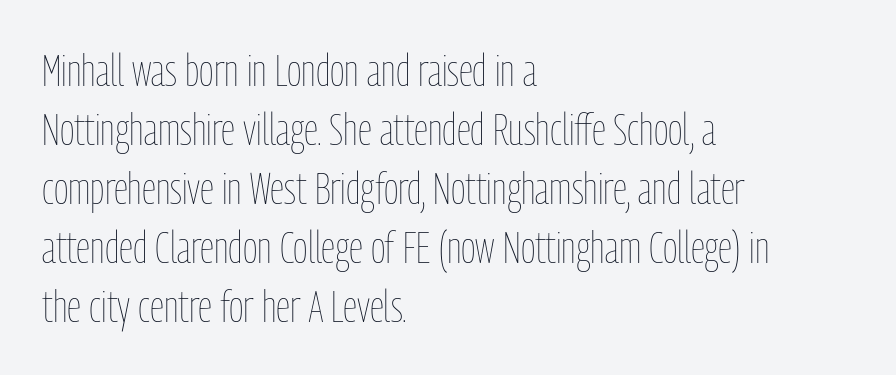
The image shows 45 px thin, condensed type, upright; set left-aligned, normal line spacing (1.31x), normal letter spacing, not underlined; low stroke contrast and a medium x-height.
